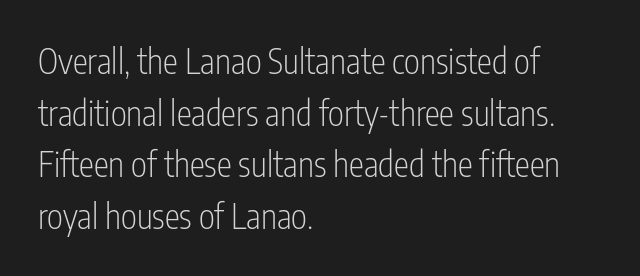
Rendered with straight, roman letterforms. Has an underline been added? It has not. Stroke terminals: plain, sans-serif. In CSS terms this would be text-align: left. Short note: letters normally spaced. Stems and bowls with no extra thickness — not bold.
